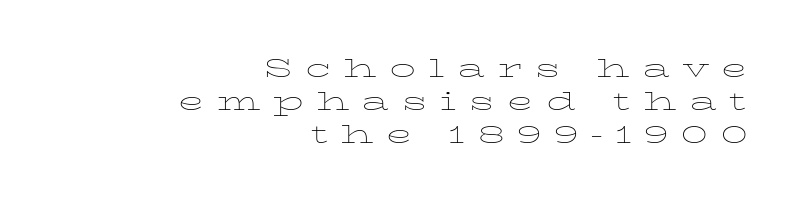
The image shows 26 px text type, upright; set right-aligned, normal line spacing (1.26x), unusually wide letter spacing (+0.49 em), not underlined.
